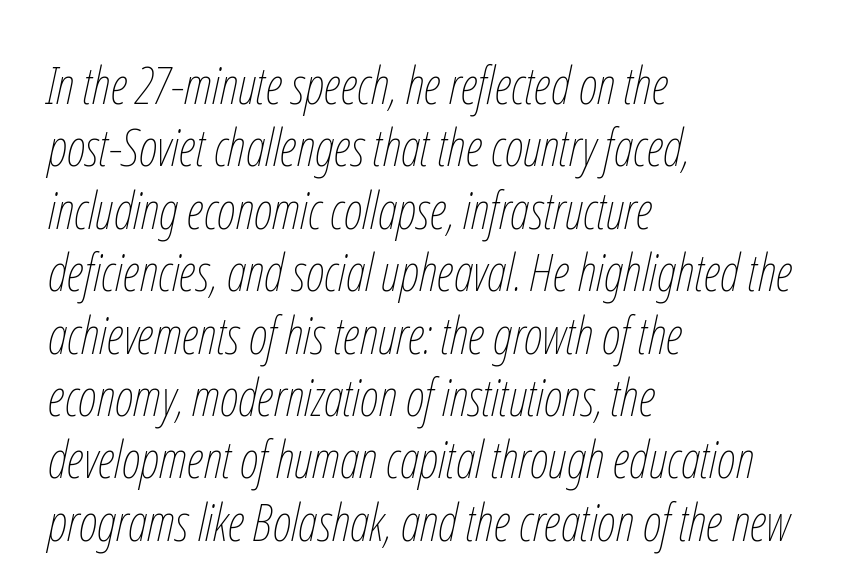
Each row of text sits above clean, open space. Where is the straight margin? On the left. In terms of letterspacing, this is plain default setting. Is this a heavy cut? Hardly; it is regular or lighter. This sample has the flowing, uneven cadence of proportional lettering.
